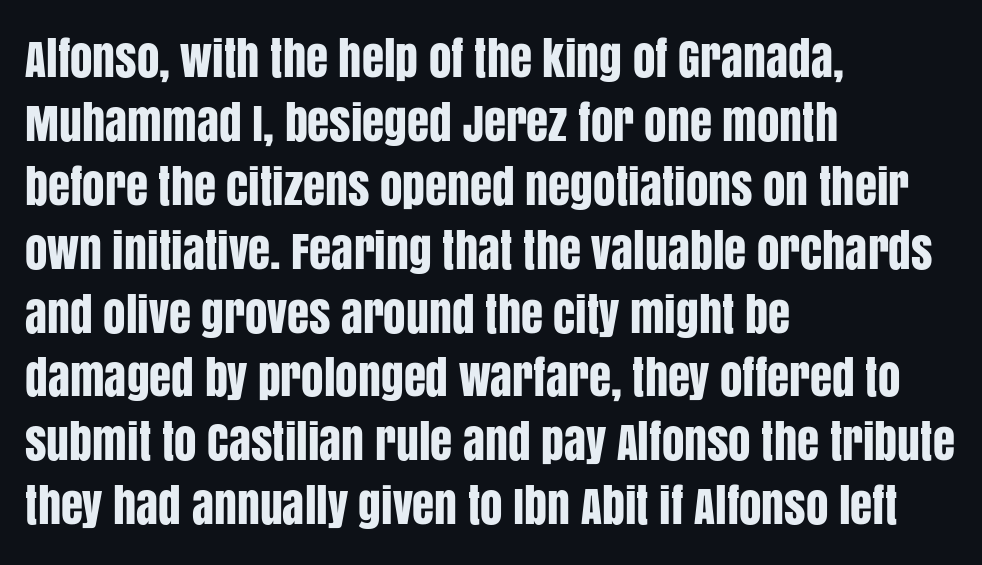
{"serif": "no", "italic": "no", "width": "condensed", "stroke_contrast": "low", "x_height": "large", "monospaced": "no", "underline": "no", "align": "left", "line_spacing": "normal", "line_spacing_ratio": 1.42, "letter_spacing": "normal", "letter_spacing_em": 0.0, "glyph_px": 45}
